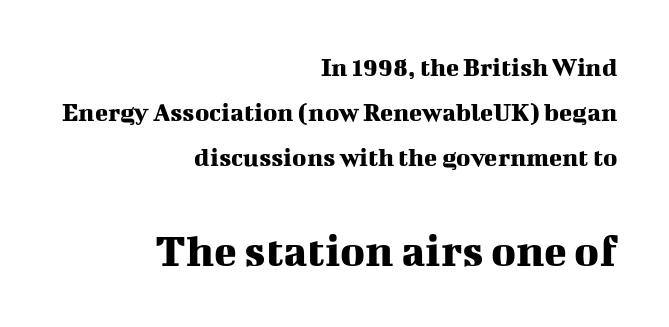
{"serif": "yes", "italic": "no", "width": "normal", "stroke_contrast": "medium", "x_height": "medium", "monospaced": "no", "underline": "no", "align": "right", "line_spacing": "normal", "line_spacing_ratio": 1.67, "letter_spacing": "normal", "letter_spacing_em": 0.0, "larger_block": "second", "size_ratio": 1.74, "glyph_px": 47}
